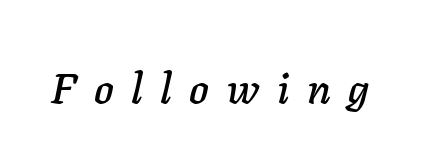
Q: Is the text italic (slanted)? A: Yes, it leans right by about 11 degrees.
Q: Is the text underlined? A: No.
Q: Is the spacing between letters normal or unusually wide? A: Unusually wide.
Q: Width (condensed, normal, or wide)? A: Normal.
Q: Stroke contrast? A: Low.
Q: x-height? A: Medium.
Q: Monospaced? A: No.
